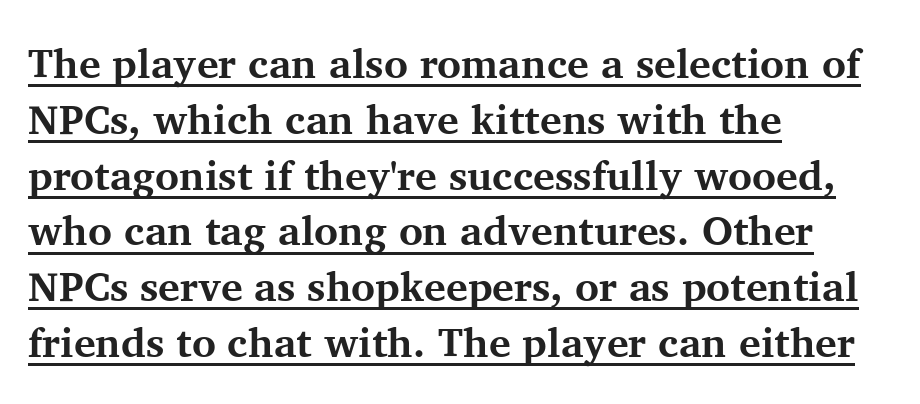
{"serif": "yes", "italic": "no", "bold": "yes", "weight": "bold", "width": "normal", "stroke_contrast": "medium", "x_height": "medium", "monospaced": "no", "underline": "yes", "align": "left", "line_spacing": "normal", "line_spacing_ratio": 1.36, "letter_spacing": "normal", "letter_spacing_em": 0.0, "glyph_px": 41}
